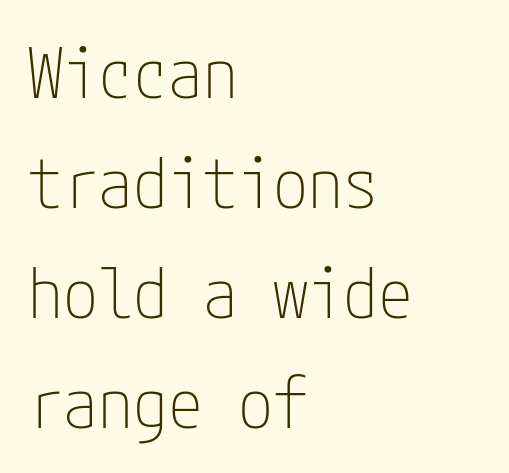
The image shows 70 px thin, condensed sans-serif type, upright; set left-aligned, normal line spacing (1.57x), normal letter spacing, not underlined; low stroke contrast and a medium x-height.
